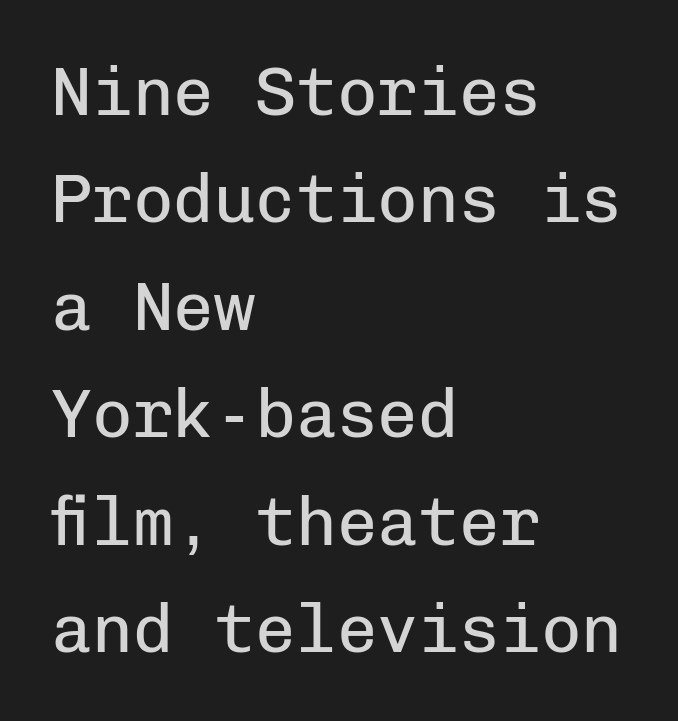
Q: Is the text bold? A: No.
Q: Is the text italic (slanted)? A: No, it is upright.
Q: Is the typeface a serif or a sans-serif typeface? A: Sans-serif.
Q: Is the text underlined? A: No.
Q: How is the paragraph aligned? A: Left-aligned.
Q: Is the spacing between letters normal or unusually wide? A: Normal.
Q: Is the spacing between lines tight, normal or loose? A: Normal.
Q: Width (condensed, normal, or wide)? A: Normal.
Q: Stroke contrast? A: Low.
Q: x-height? A: Medium.
Q: Monospaced? A: Yes.
